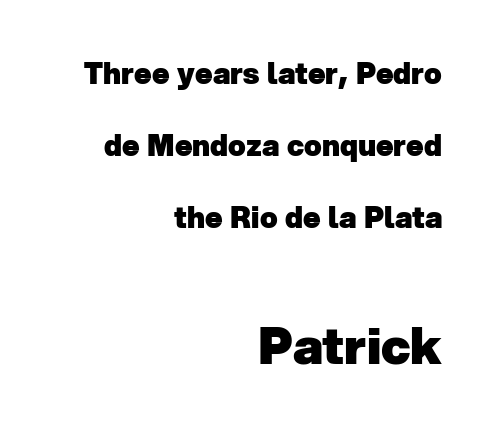
These lines are rendered in a variable-pitch font. To sum up the face: it is a sans, with no serifs. The setting favours the right margin, as signatures and pull-quotes sometimes do. You get the small type first, then a jump to larger type. Letters rest on an invisible, unmarked baseline.
